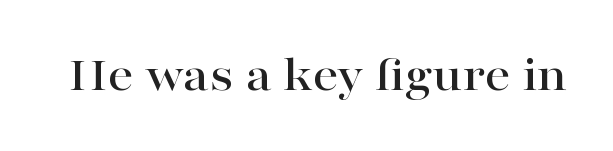
Q: Is the text italic (slanted)? A: No, it is upright.
Q: Is the typeface a serif or a sans-serif typeface? A: Serif.
Q: Is the text underlined? A: No.
Q: Is the spacing between letters normal or unusually wide? A: Normal.
Q: Width (condensed, normal, or wide)? A: Wide.
Q: Stroke contrast? A: High.
Q: x-height? A: Medium.
Q: Monospaced? A: No.
